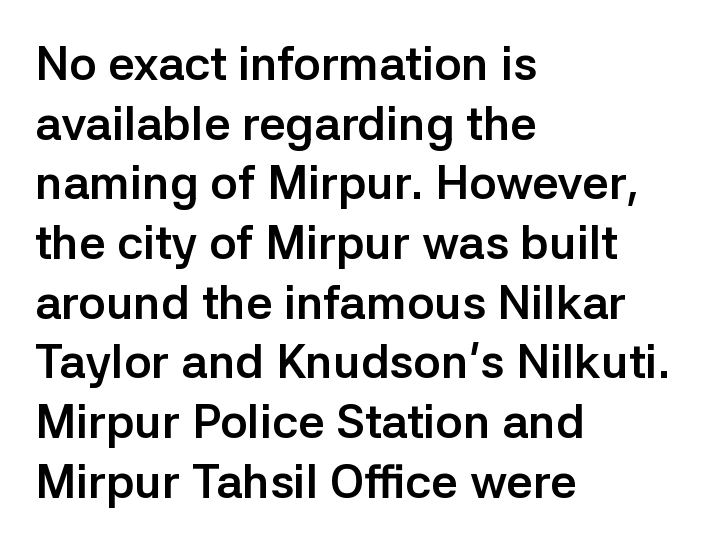
Q: Is the text bold? A: Yes.
Q: Is the text italic (slanted)? A: No, it is upright.
Q: Is the typeface a serif or a sans-serif typeface? A: Sans-serif.
Q: Is the text underlined? A: No.
Q: How is the paragraph aligned? A: Left-aligned.
Q: Is the spacing between letters normal or unusually wide? A: Normal.
Q: Is the spacing between lines tight, normal or loose? A: Normal.
Q: Width (condensed, normal, or wide)? A: Normal.
Q: Stroke contrast? A: Low.
Q: x-height? A: Medium.
Q: Monospaced? A: No.
